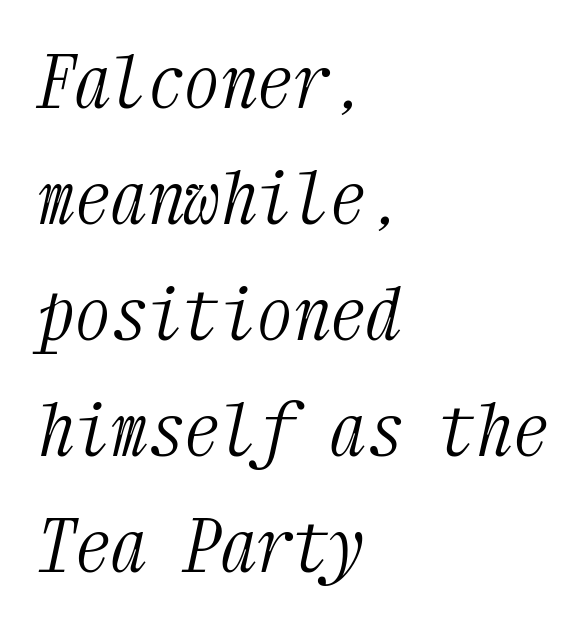
Q: Is the text bold? A: No.
Q: Is the text italic (slanted)? A: Yes, it leans right by about 12 degrees.
Q: Is the typeface a serif or a sans-serif typeface? A: Serif.
Q: Is the text underlined? A: No.
Q: How is the paragraph aligned? A: Left-aligned.
Q: Is the spacing between letters normal or unusually wide? A: Normal.
Q: Is the spacing between lines tight, normal or loose? A: Normal.
Q: Width (condensed, normal, or wide)? A: Condensed.
Q: Stroke contrast? A: Medium.
Q: x-height? A: Medium.
Q: Monospaced? A: Yes.
